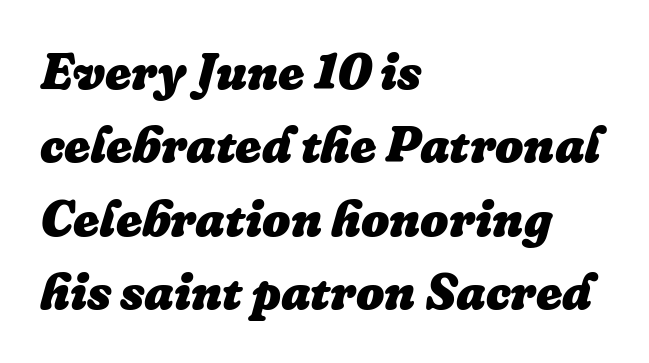
The image shows 50 px heavy type, italic (leaning right); set left-aligned, normal line spacing (1.47x), normal letter spacing, not underlined; low stroke contrast and a medium x-height.
